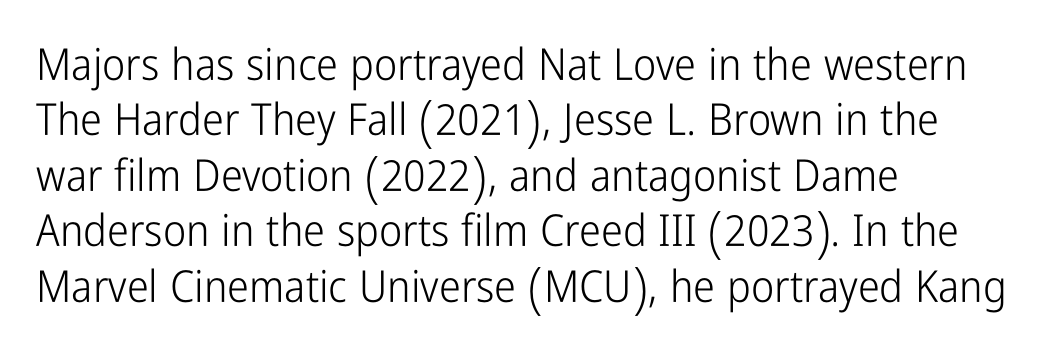
Q: Is the text bold? A: No.
Q: Is the text italic (slanted)? A: No, it is upright.
Q: Is the typeface a serif or a sans-serif typeface? A: Sans-serif.
Q: Is the text underlined? A: No.
Q: How is the paragraph aligned? A: Left-aligned.
Q: Is the spacing between letters normal or unusually wide? A: Normal.
Q: Is the spacing between lines tight, normal or loose? A: Normal.
Q: Width (condensed, normal, or wide)? A: Condensed.
Q: Stroke contrast? A: Low.
Q: x-height? A: Medium.
Q: Monospaced? A: No.
